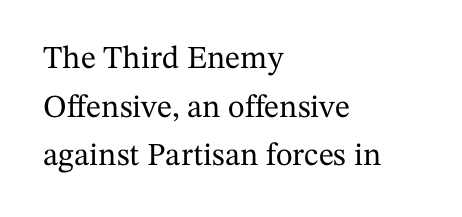
Q: Is the text italic (slanted)? A: No, it is upright.
Q: Is the typeface a serif or a sans-serif typeface? A: Serif.
Q: Is the text underlined? A: No.
Q: How is the paragraph aligned? A: Left-aligned.
Q: Is the spacing between letters normal or unusually wide? A: Normal.
Q: Is the spacing between lines tight, normal or loose? A: Normal.
Q: Width (condensed, normal, or wide)? A: Normal.
Q: Stroke contrast? A: Medium.
Q: x-height? A: Medium.
Q: Monospaced? A: No.
